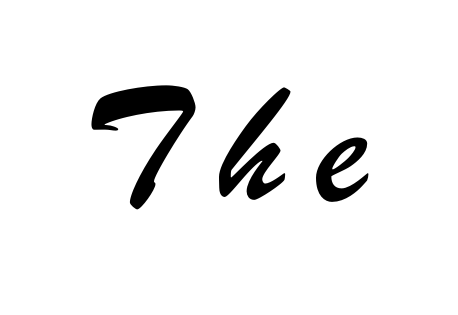
{"serif": "no", "width": "condensed", "stroke_contrast": "low", "x_height": "small", "monospaced": "no", "underline": "no", "letter_spacing": "wide", "letter_spacing_em": 0.43, "glyph_px": 72}
